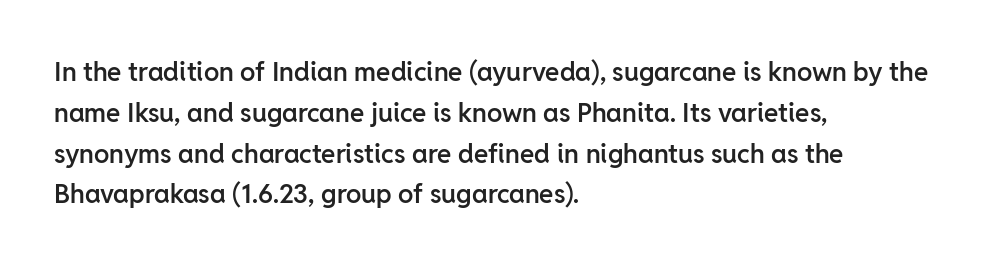
Caption: semibold face, moderately heavy strokes. Students, observe: this is what conventionally led text looks like. Quick note: not italic, upright. A bare baseline throughout the passage.
